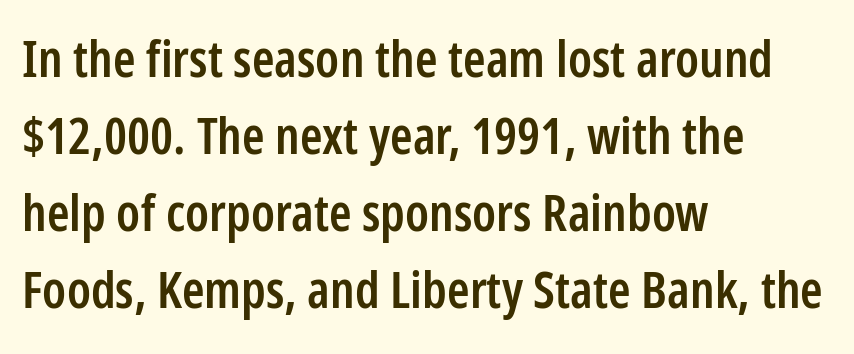
The string is rendered with underlining switched off. Looks like regular typesetting: each glyph gets only the width it needs. A student would call this left alignment; a typographer would say flush left, rag right. Font category for this specimen: sans-serif. Semibold letterforms, between regular and bold.
